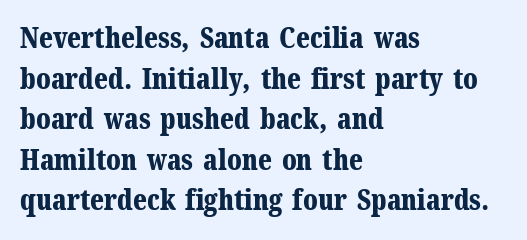
{"serif": "yes", "italic": "no", "bold": "yes", "weight": "bold", "width": "normal", "stroke_contrast": "medium", "x_height": "medium", "monospaced": "no", "underline": "no", "align": "left", "line_spacing": "normal", "line_spacing_ratio": 1.45, "letter_spacing": "normal", "letter_spacing_em": 0.0, "glyph_px": 28}
